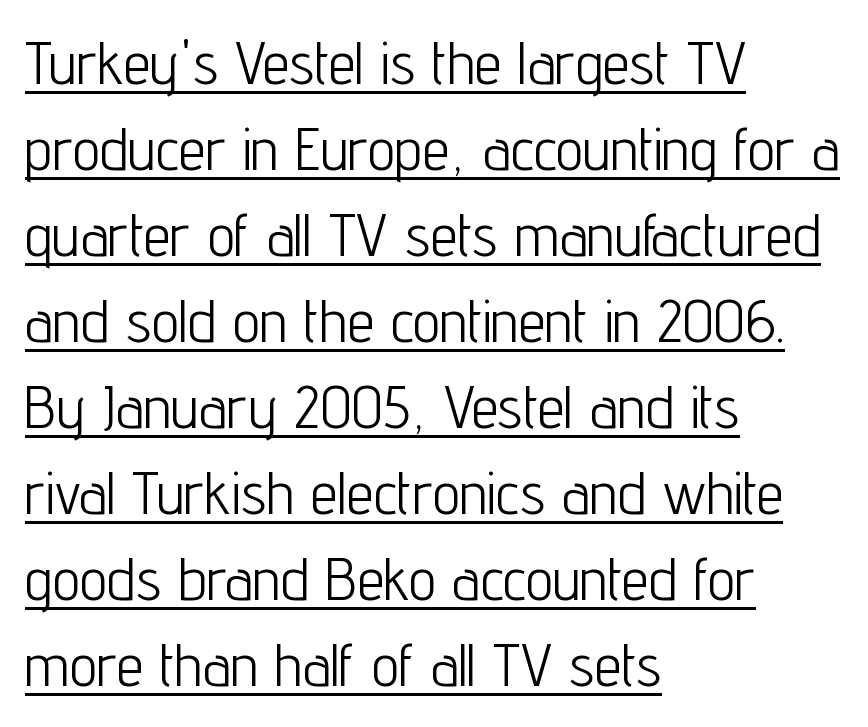
Q: Is the text bold? A: No.
Q: Is the text italic (slanted)? A: No, it is upright.
Q: Is the typeface a serif or a sans-serif typeface? A: Sans-serif.
Q: Is the text underlined? A: Yes.
Q: How is the paragraph aligned? A: Left-aligned.
Q: Is the spacing between letters normal or unusually wide? A: Normal.
Q: Is the spacing between lines tight, normal or loose? A: Normal.
Q: Width (condensed, normal, or wide)? A: Condensed.
Q: Stroke contrast? A: Low.
Q: x-height? A: Medium.
Q: Monospaced? A: No.
